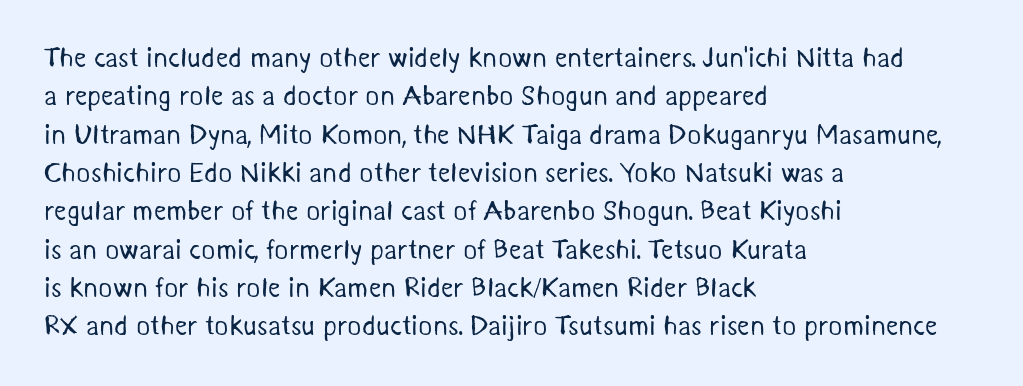
Typeset ragged right — the left edge is the straight one. Clear beneath every line of the passage. Vertically, the passage feels balanced, rows spaced as you'd expect. Letter spacing: default. Bold? No — there's no thickening of the strokes.
